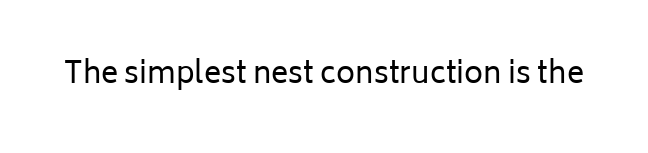
Q: Is the text bold? A: No.
Q: Is the text italic (slanted)? A: No, it is upright.
Q: Is the typeface a serif or a sans-serif typeface? A: Sans-serif.
Q: Is the text underlined? A: No.
Q: Is the spacing between letters normal or unusually wide? A: Normal.
Q: Width (condensed, normal, or wide)? A: Normal.
Q: Stroke contrast? A: Low.
Q: x-height? A: Medium.
Q: Monospaced? A: No.
